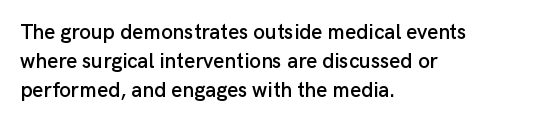
Q: Is the text italic (slanted)? A: No, it is upright.
Q: Is the text underlined? A: No.
Q: How is the paragraph aligned? A: Left-aligned.
Q: Is the spacing between letters normal or unusually wide? A: Normal.
Q: Is the spacing between lines tight, normal or loose? A: Normal.
